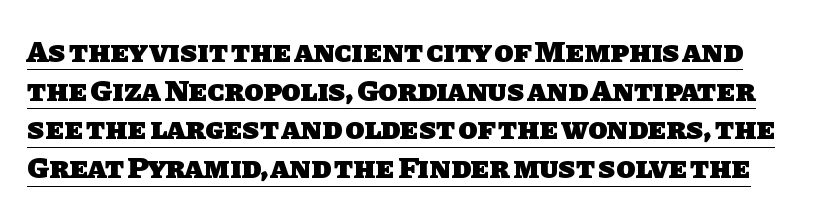
Stroke thickness is high; the sample reads as a true bold. Each letter's strokes conclude bluntly, with no projecting serifs. Honestly, the underline is the first thing you notice here. The rendering uses natural spacing where letterforms have individual widths. Letter spacing: default. Reading down the column, the eye jumps a familiar distance to each next line.
